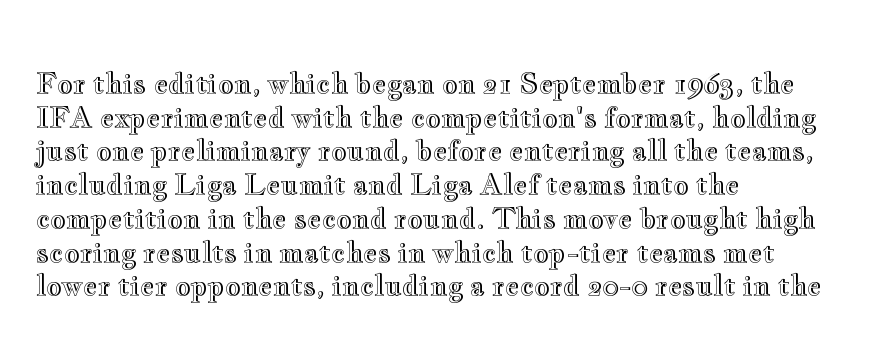
Q: Is the text italic (slanted)? A: No, it is upright.
Q: Is the text underlined? A: No.
Q: How is the paragraph aligned? A: Left-aligned.
Q: Is the spacing between letters normal or unusually wide? A: Normal.
Q: Is the spacing between lines tight, normal or loose? A: Normal.
